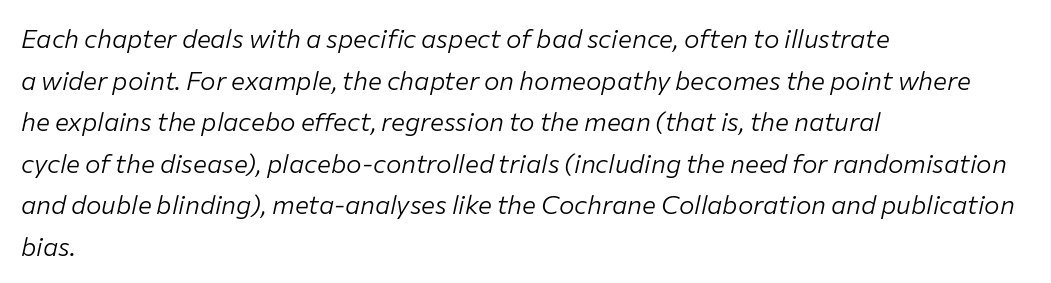
Q: Is the text bold? A: No.
Q: Is the text italic (slanted)? A: Yes, it leans right by about 12 degrees.
Q: Is the text underlined? A: No.
Q: How is the paragraph aligned? A: Left-aligned.
Q: Is the spacing between letters normal or unusually wide? A: Normal.
Q: Is the spacing between lines tight, normal or loose? A: Normal.
